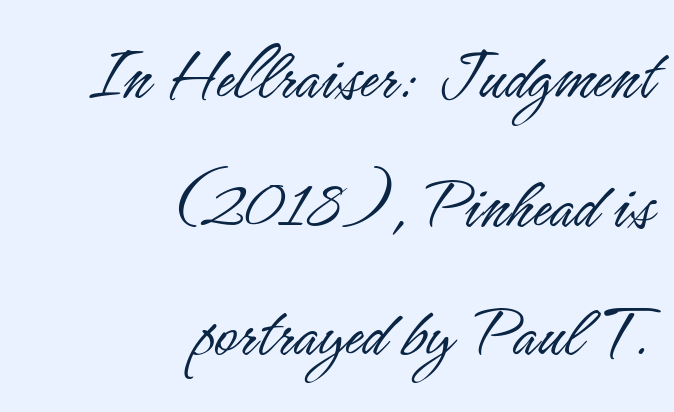
{"serif": "no", "bold": "no", "weight": "light", "width": "condensed", "stroke_contrast": "low", "x_height": "small", "monospaced": "no", "underline": "no", "align": "right", "line_spacing": "normal", "line_spacing_ratio": 1.67, "letter_spacing": "normal", "letter_spacing_em": 0.0, "glyph_px": 77}
